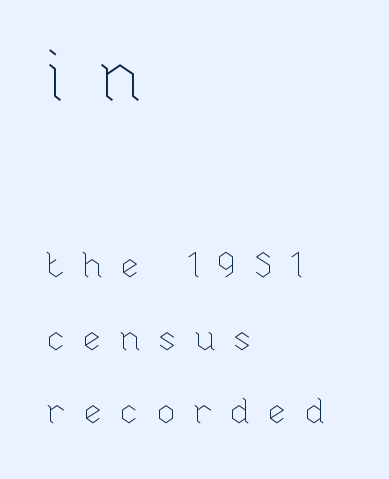
Q: Is the text bold? A: No.
Q: Is the text italic (slanted)? A: No, it is upright.
Q: Is the text underlined? A: No.
Q: How is the paragraph aligned? A: Left-aligned.
Q: Is the spacing between letters normal or unusually wide? A: Unusually wide.
Q: Is the spacing between lines tight, normal or loose? A: Loose.
Q: Which block of text is set in a larger size, the first (top) or the second (bottom)? A: The first (top) one.
Q: Width (condensed, normal, or wide)? A: Normal.
Q: Stroke contrast? A: Low.
Q: x-height? A: Medium.
Q: Monospaced? A: No.
